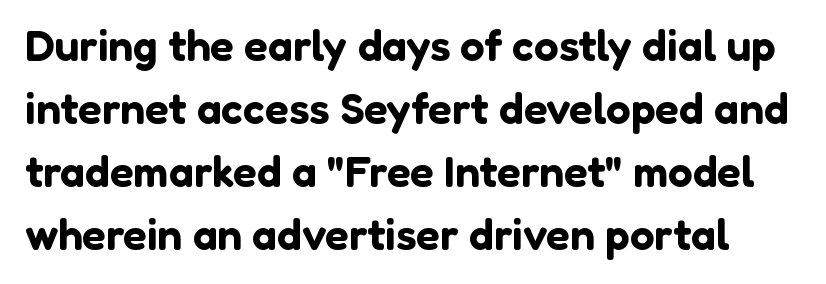
Q: Is the text italic (slanted)? A: No, it is upright.
Q: Is the typeface a serif or a sans-serif typeface? A: Sans-serif.
Q: Is the text underlined? A: No.
Q: Is the spacing between letters normal or unusually wide? A: Normal.
Q: Is the spacing between lines tight, normal or loose? A: Normal.
Q: Width (condensed, normal, or wide)? A: Normal.
Q: Stroke contrast? A: Low.
Q: x-height? A: Medium.
Q: Monospaced? A: No.
